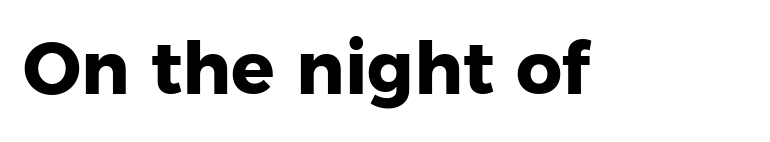
Every stem runs plumb, perpendicular to the baseline. The strip under each line holds only bare page. Proportional: the letters do not fall into vertical columns. This rendering employs a face without finishing strokes, i.e., a sans-serif. Is the type bold? Yes — the strokes are clearly thick and heavy.
